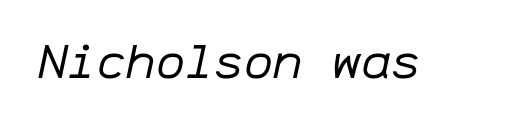
{"italic": "yes", "lean": "right", "slant_degrees": 12, "bold": "no", "weight": "regular", "width": "normal", "stroke_contrast": "low", "x_height": "medium", "monospaced": "yes", "underline": "no", "letter_spacing": "normal", "letter_spacing_em": 0.0, "glyph_px": 49}
